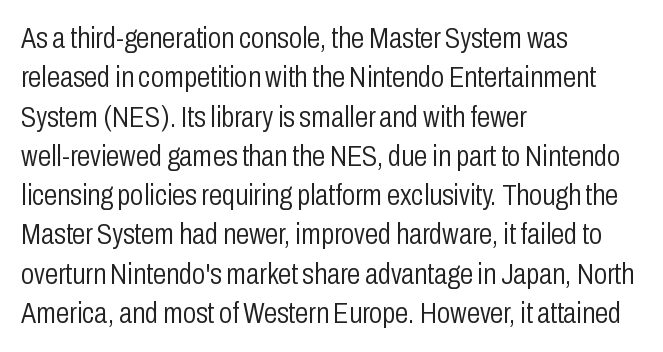
Students, note that the glyphs here touch the page at normal intervals. It's the straight-up-and-down kind of type. No letter is thick-stroked: the sample isn't bold. Typeset ragged right — the left edge is the straight one. Lines of text with bare space underneath.
